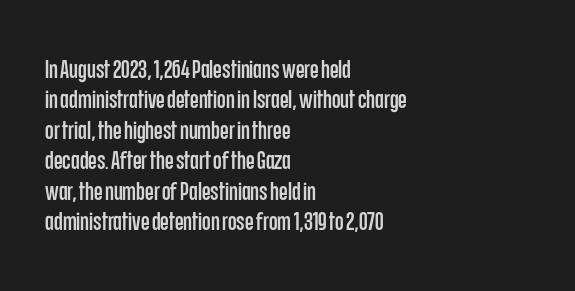
The image shows 25 px text type, upright; set left-aligned, line spacing 1.22x, normal letter spacing, not underlined.
